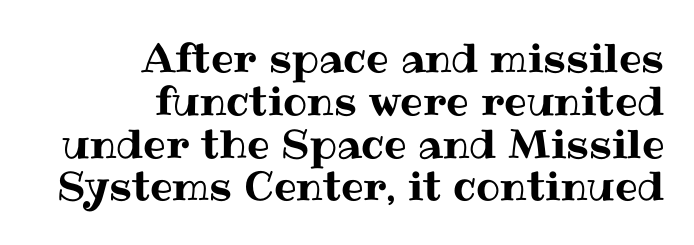
{"italic": "no", "width": "normal", "stroke_contrast": "medium", "x_height": "medium", "monospaced": "no", "underline": "no", "align": "right", "line_spacing": "tight", "line_spacing_ratio": 1.07, "letter_spacing": "normal", "letter_spacing_em": 0.0, "glyph_px": 40}
